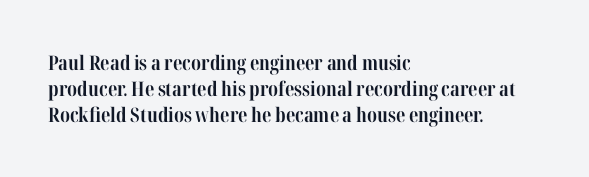
Leftover space on each line is placed entirely after the last word. Honestly, the row spacing looks completely unremarkable. This sample uses an upright cut, with every glyph sitting square on the baseline. A typesetter would call this zero additional tracking. Check the space under the baseline: it is left empty.
